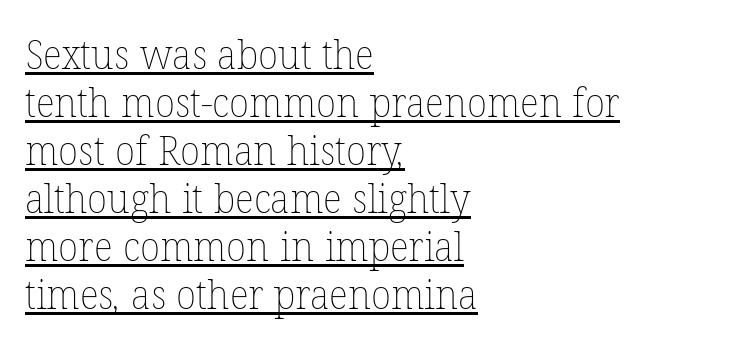
{"bold": "no", "weight": "thin", "width": "normal", "stroke_contrast": "low", "x_height": "medium", "monospaced": "no", "underline": "yes", "align": "left", "line_spacing_ratio": 1.17, "letter_spacing": "normal", "letter_spacing_em": 0.0, "glyph_px": 41}
